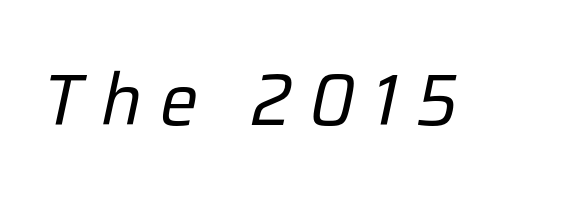
Q: Is the text bold? A: No.
Q: Is the text italic (slanted)? A: Yes, it leans right by about 12 degrees.
Q: Is the text underlined? A: No.
Q: Is the spacing between letters normal or unusually wide? A: Unusually wide.
Q: Width (condensed, normal, or wide)? A: Normal.
Q: Stroke contrast? A: Low.
Q: x-height? A: Medium.
Q: Monospaced? A: No.
